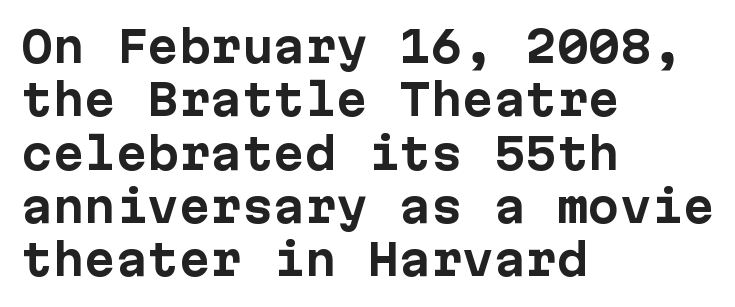
Q: Is the text bold? A: Yes.
Q: Is the text italic (slanted)? A: No, it is upright.
Q: Is the typeface a serif or a sans-serif typeface? A: Sans-serif.
Q: Is the text underlined? A: No.
Q: How is the paragraph aligned? A: Left-aligned.
Q: Is the spacing between letters normal or unusually wide? A: Normal.
Q: Is the spacing between lines tight, normal or loose? A: Normal.
Q: Width (condensed, normal, or wide)? A: Normal.
Q: Stroke contrast? A: Low.
Q: x-height? A: Medium.
Q: Monospaced? A: Yes.
